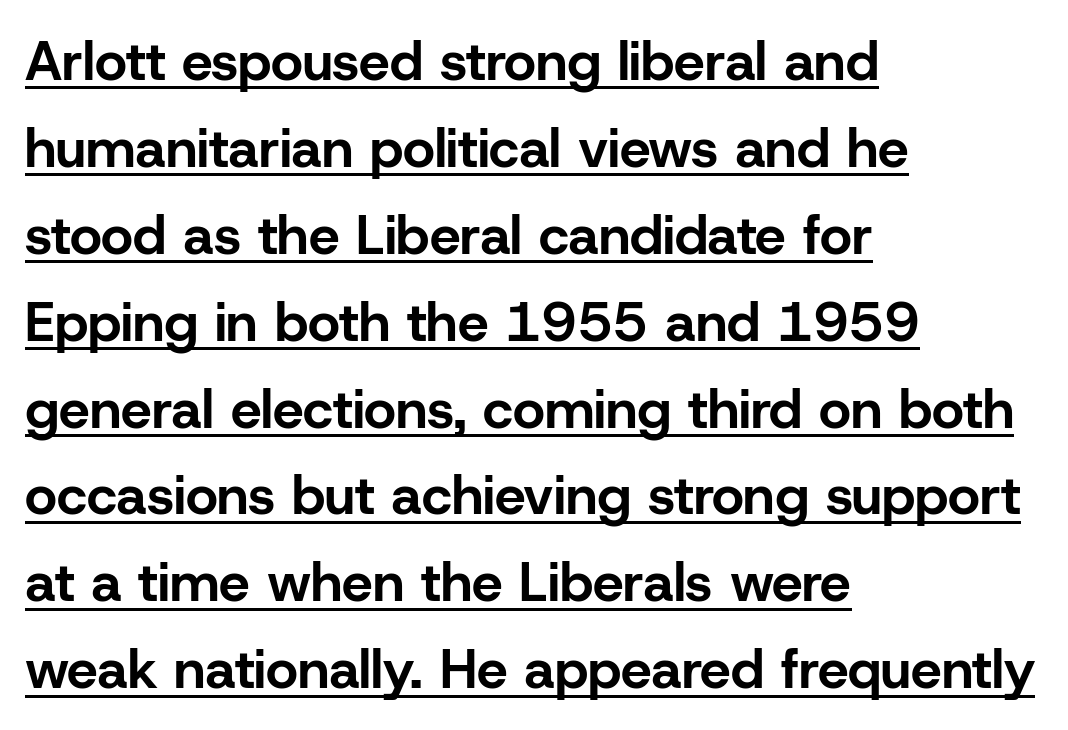
The image shows 55 px bold sans-serif type, upright; set left-aligned, normal line spacing (1.58x), normal letter spacing, underlined; low stroke contrast and a medium x-height.
